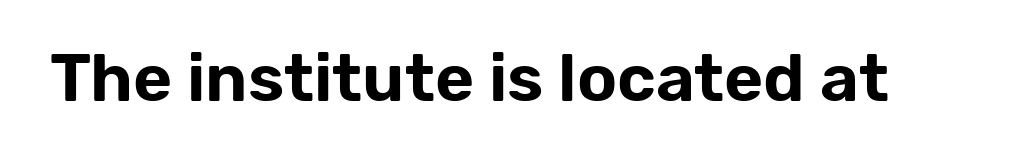
Each letter's strokes conclude bluntly, with no projecting serifs. Note the varied advance widths — an 'i' is clearly narrower than an 'm'. The rendering keeps characters at their native spacing. The space beneath each line is pristine and unruled.
